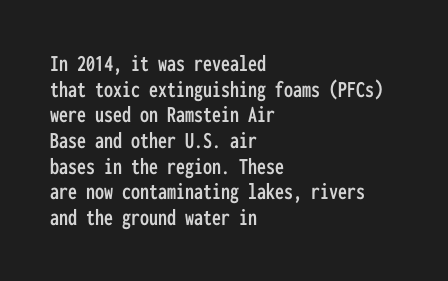
{"italic": "no", "underline": "no", "align": "left", "line_spacing": "tight", "line_spacing_ratio": 1.07, "letter_spacing": "normal", "letter_spacing_em": 0.0, "glyph_px": 24}
